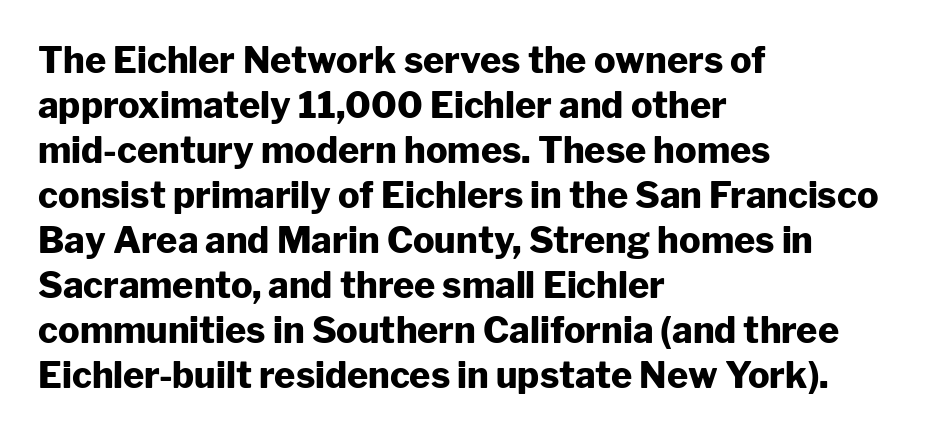
The image shows 36 px heavy sans-serif type, upright; set left-aligned, normal line spacing (1.25x), normal letter spacing, not underlined; low stroke contrast and a medium x-height.
